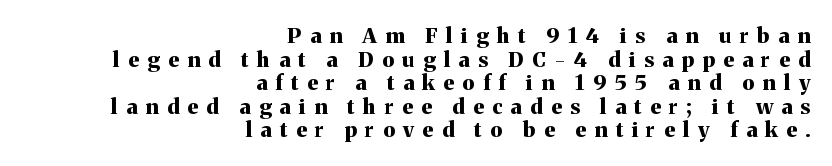
{"italic": "no", "bold": "yes", "underline": "no", "align": "right", "line_spacing": "tight", "line_spacing_ratio": 1.12, "letter_spacing": "wide", "letter_spacing_em": 0.41, "glyph_px": 21}
